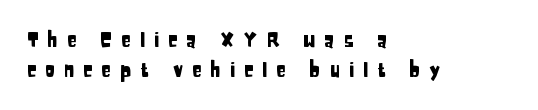
The image shows 20 px text type, upright; set left-aligned, normal line spacing (1.48x), unusually wide letter spacing (+0.44 em), not underlined.
